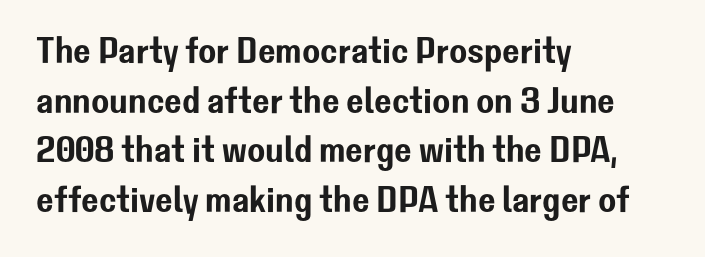
The image shows 37 px sans-serif type, upright; set left-aligned, normal line spacing (1.34x), normal letter spacing, not underlined; low stroke contrast and a medium x-height.
